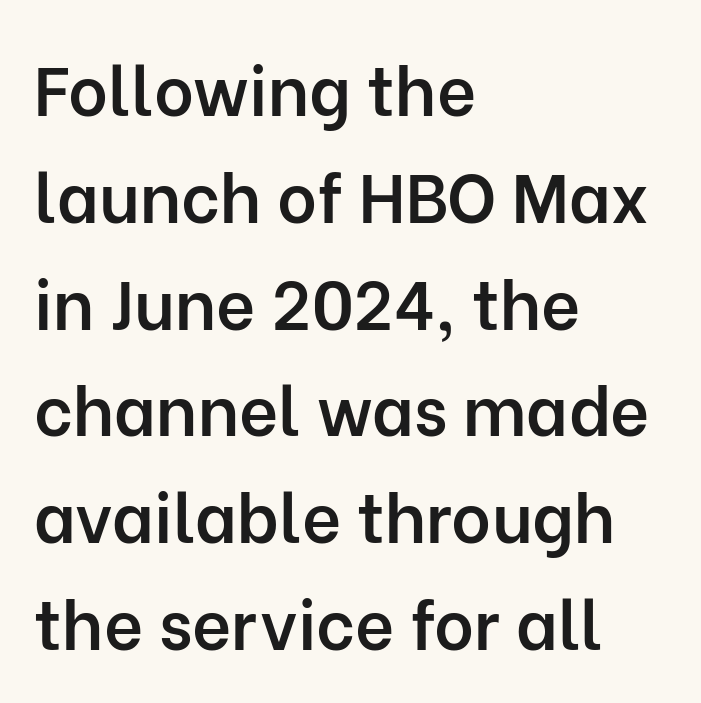
The image shows 68 px semibold sans-serif type, upright; set left-aligned, normal line spacing (1.57x), normal letter spacing, not underlined; low stroke contrast and a medium x-height.
